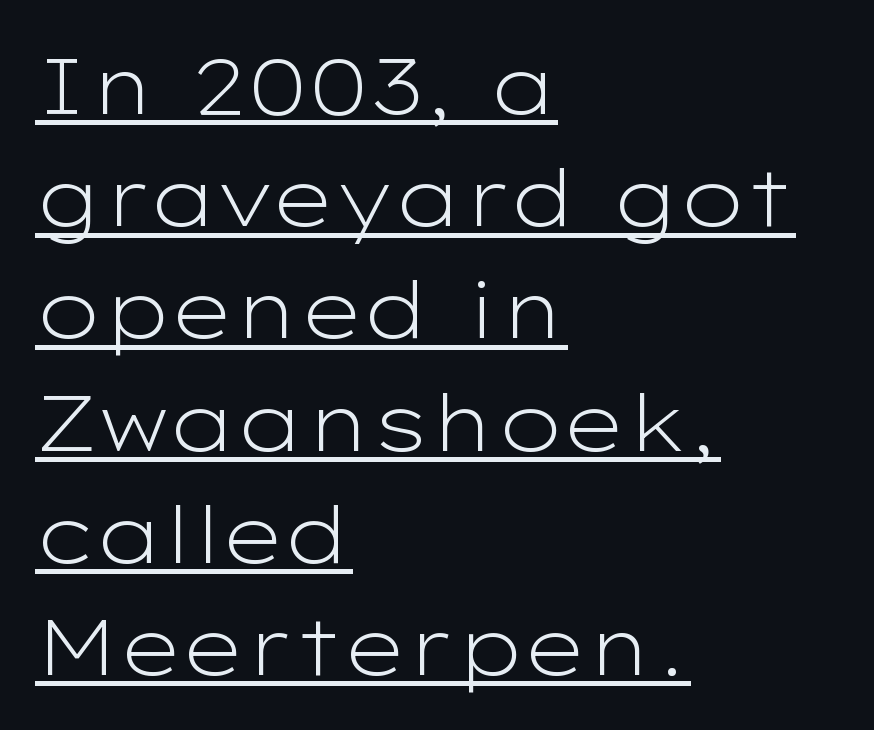
Q: Is the text bold? A: No.
Q: Is the text italic (slanted)? A: No, it is upright.
Q: Is the typeface a serif or a sans-serif typeface? A: Sans-serif.
Q: Is the text underlined? A: Yes.
Q: How is the paragraph aligned? A: Left-aligned.
Q: Is the spacing between letters normal or unusually wide? A: Normal.
Q: Is the spacing between lines tight, normal or loose? A: Normal.
Q: Width (condensed, normal, or wide)? A: Wide.
Q: Stroke contrast? A: Low.
Q: x-height? A: Medium.
Q: Monospaced? A: No.
